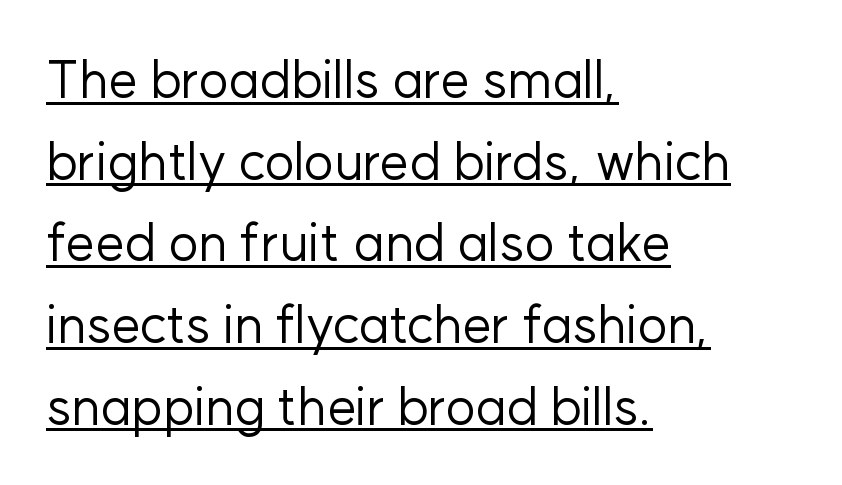
The lettering holds an erect, upright posture throughout. What stands out about the letter spacing? Nothing — it is the standard amount. The cut favours lightness, reaching ordinary text weight at its darkest. Horizontal bands of white between lines are of average thickness. Horizontal alignment here is leftward, the default for most running prose. Has an underline been added? It has.
